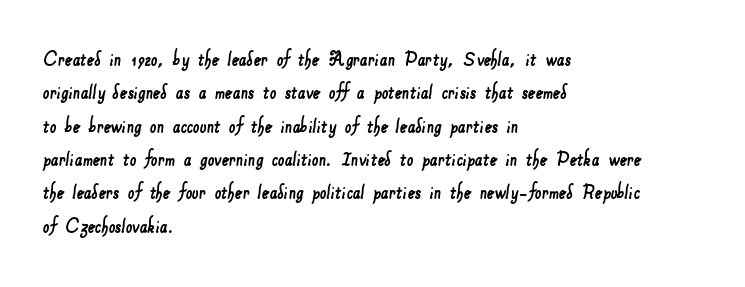
The image shows 23 px text type; set left-aligned, normal line spacing (1.45x), normal letter spacing, not underlined.
